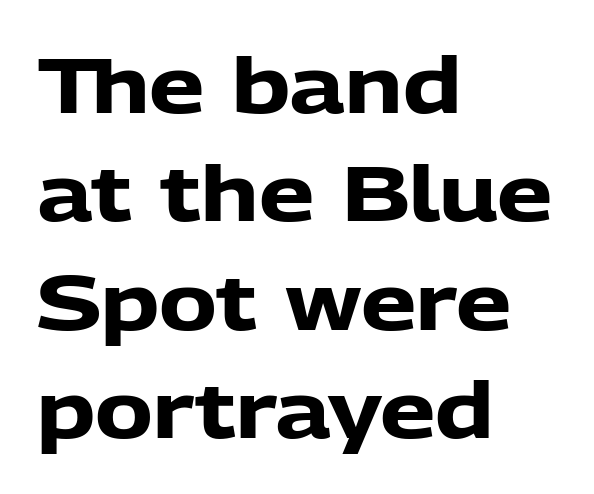
Reading down the block, your eye returns to a fixed left position each line. The passage shown is typeset with a sans-serif family. The gap between lines stays unmarked. Each glyph is drawn with heavy, bold strokes. A typesetter would mark this as roman, not italic. The line-height multiplier appears to be the usual default.
